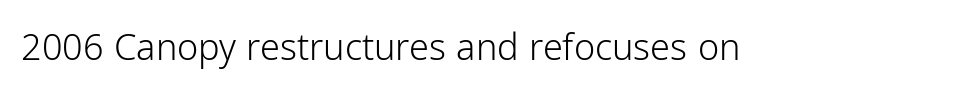
{"serif": "no", "italic": "no", "bold": "no", "weight": "light", "width": "normal", "stroke_contrast": "low", "x_height": "medium", "monospaced": "no", "underline": "no", "letter_spacing": "normal", "letter_spacing_em": 0.0, "glyph_px": 36}
